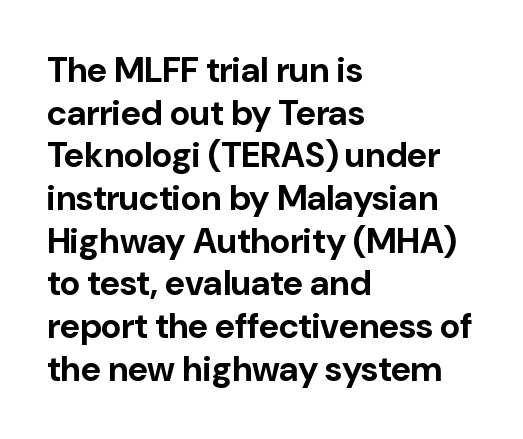
Q: Is the text bold? A: Yes.
Q: Is the text italic (slanted)? A: No, it is upright.
Q: Is the typeface a serif or a sans-serif typeface? A: Sans-serif.
Q: Is the text underlined? A: No.
Q: How is the paragraph aligned? A: Left-aligned.
Q: Is the spacing between letters normal or unusually wide? A: Normal.
Q: Width (condensed, normal, or wide)? A: Normal.
Q: Stroke contrast? A: Low.
Q: x-height? A: Medium.
Q: Monospaced? A: No.
